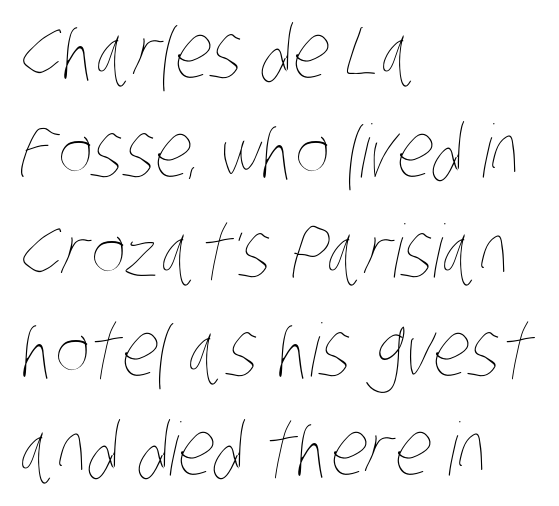
Q: Is the text bold? A: No.
Q: Is the text underlined? A: No.
Q: How is the paragraph aligned? A: Left-aligned.
Q: Is the spacing between letters normal or unusually wide? A: Normal.
Q: Is the spacing between lines tight, normal or loose? A: Normal.
Q: Width (condensed, normal, or wide)? A: Condensed.
Q: Stroke contrast? A: Low.
Q: x-height? A: Large.
Q: Monospaced? A: No.
